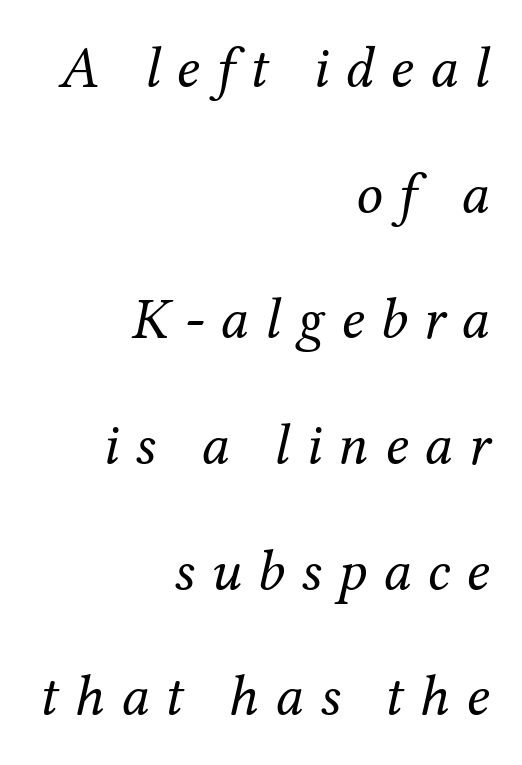
The image shows 59 px regular-weight serif type, italic (leaning right); set right-aligned, loose line spacing (2.13x), unusually wide letter spacing (+0.27 em), not underlined; medium stroke contrast and a medium x-height.
